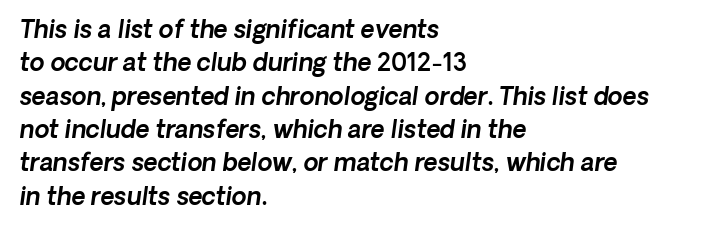
Q: Is the text underlined? A: No.
Q: How is the paragraph aligned? A: Left-aligned.
Q: Is the spacing between letters normal or unusually wide? A: Normal.
Q: Is the spacing between lines tight, normal or loose? A: Normal.
